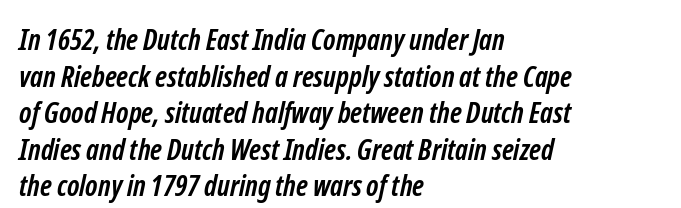
The image shows 29 px semibold, condensed sans-serif type; set left-aligned, normal line spacing (1.26x), normal letter spacing, not underlined; low stroke contrast and a medium x-height.
